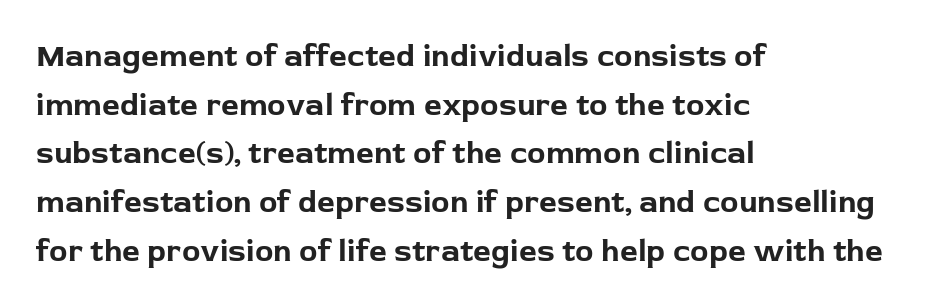
{"serif": "no", "italic": "no", "bold": "yes", "weight": "bold", "width": "normal", "stroke_contrast": "low", "x_height": "medium", "monospaced": "no", "underline": "no", "align": "left", "line_spacing": "normal", "line_spacing_ratio": 1.57, "letter_spacing": "normal", "letter_spacing_em": 0.0, "glyph_px": 31}
